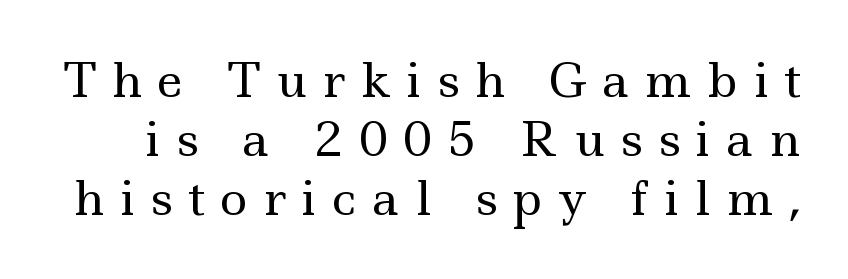
{"serif": "yes", "italic": "no", "bold": "no", "weight": "regular", "width": "wide", "x_height": "small", "monospaced": "no", "underline": "no", "line_spacing": "normal", "line_spacing_ratio": 1.26, "letter_spacing": "wide", "letter_spacing_em": 0.33, "glyph_px": 47}
